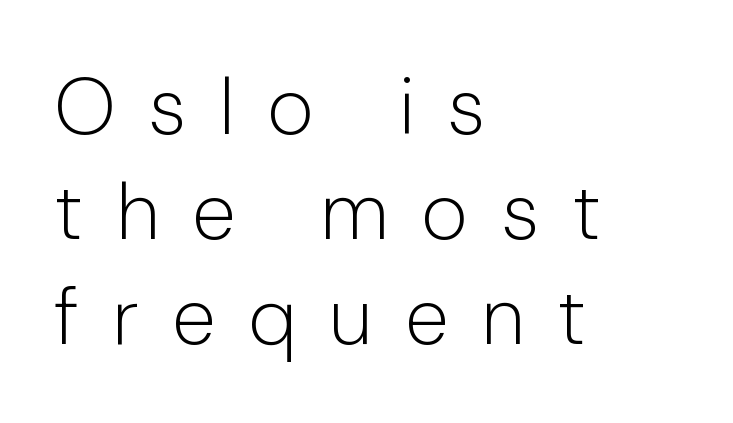
The image shows 80 px light sans-serif type, upright; set left-aligned, normal line spacing (1.31x), unusually wide letter spacing (+0.41 em), not underlined; low stroke contrast and a medium x-height.
